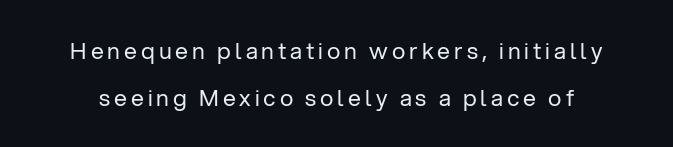
The image shows 23 px text type, upright; set loose line spacing (2.04x), not underlined.
